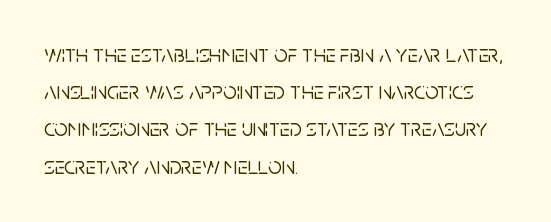
The image shows 24 px text type, upright; set left-aligned, normal line spacing (1.55x), normal letter spacing, not underlined.
